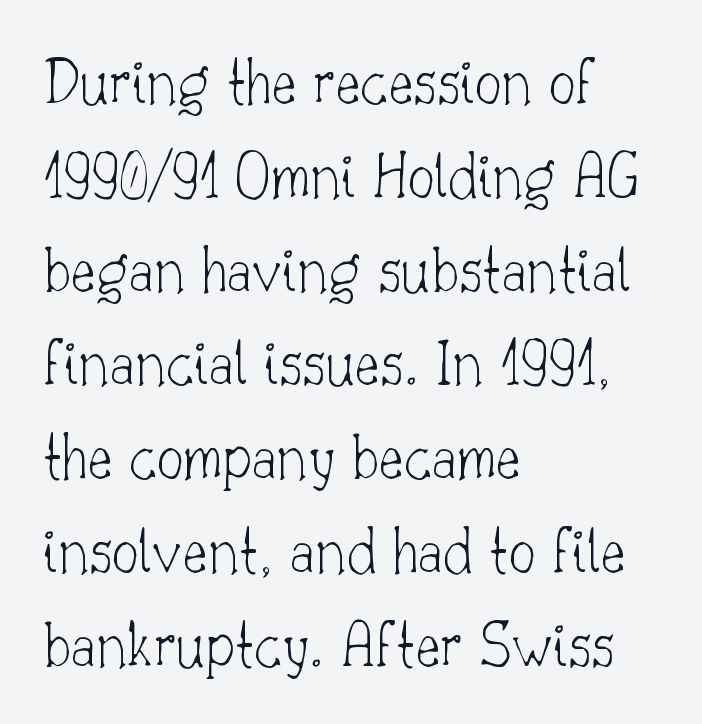
The image shows 67 px thin serif type, upright; set left-aligned, normal line spacing (1.4x), normal letter spacing, not underlined; low stroke contrast and a small x-height.
